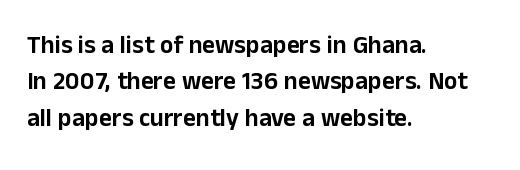
Q: Is the text italic (slanted)? A: No, it is upright.
Q: Is the text underlined? A: No.
Q: How is the paragraph aligned? A: Left-aligned.
Q: Is the spacing between letters normal or unusually wide? A: Normal.
Q: Is the spacing between lines tight, normal or loose? A: Normal.
